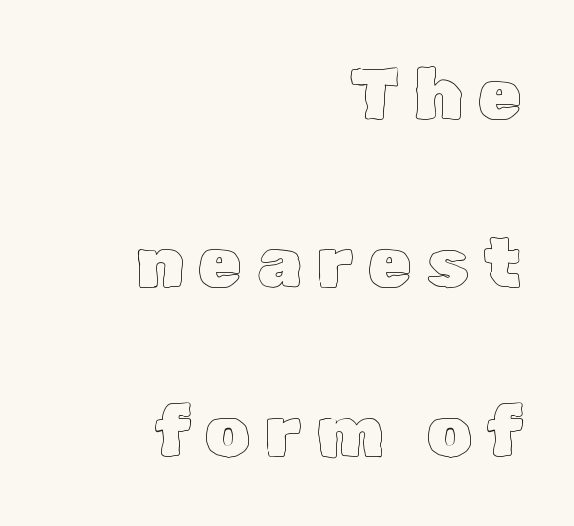
The image shows 71 px text type, upright; set right-aligned, loose line spacing (2.37x), unusually wide letter spacing (+0.21 em), not underlined; a medium x-height.
